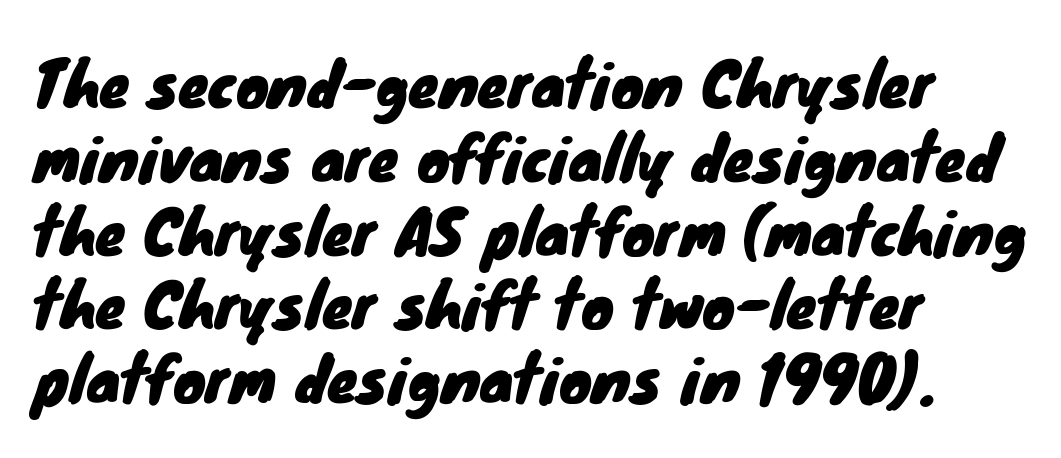
Notice how the passage keeps a crisp vertical edge on the left only. The line texture is even and compact thanks to regular tracking. Quick note: underline off. Character widths vary here, with narrow letters taking less room than wide ones. The type family on display is of the sans-serif kind.
